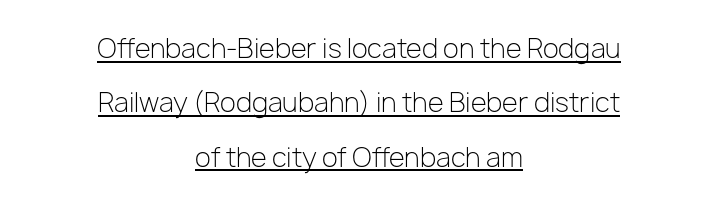
The image shows 26 px text type, upright; set centered, loose line spacing (2.09x), normal letter spacing, underlined.
